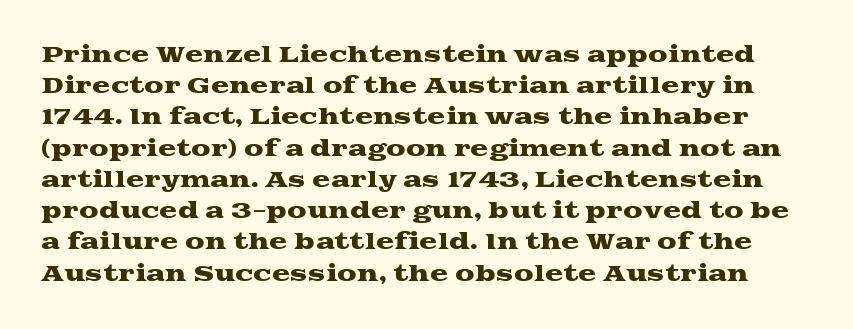
The lettering stays uniformly vertical, giving the passage a roman look. A typesetter would call this leading conventional body-copy spacing. Between one letter and the next there's only the usual sliver of space. Each row of text sits above clean, open space.
